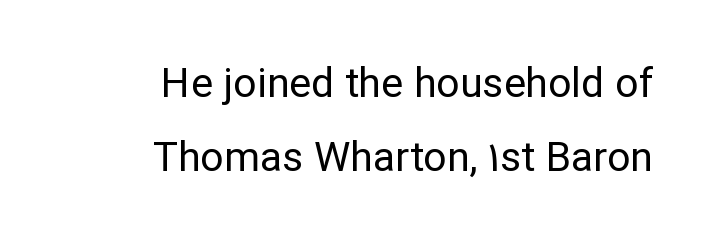
The image shows 41 px regular-weight sans-serif type, upright; set right-aligned, line spacing 1.8x, normal letter spacing, not underlined; low stroke contrast and a medium x-height.
